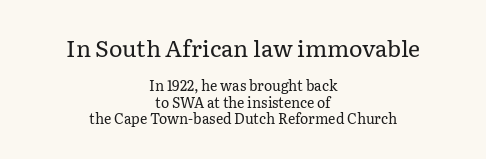
The image shows 23 px text type, upright; set centered, line spacing 1.17x, normal letter spacing, not underlined; the first (top) block is 1.64x larger.
